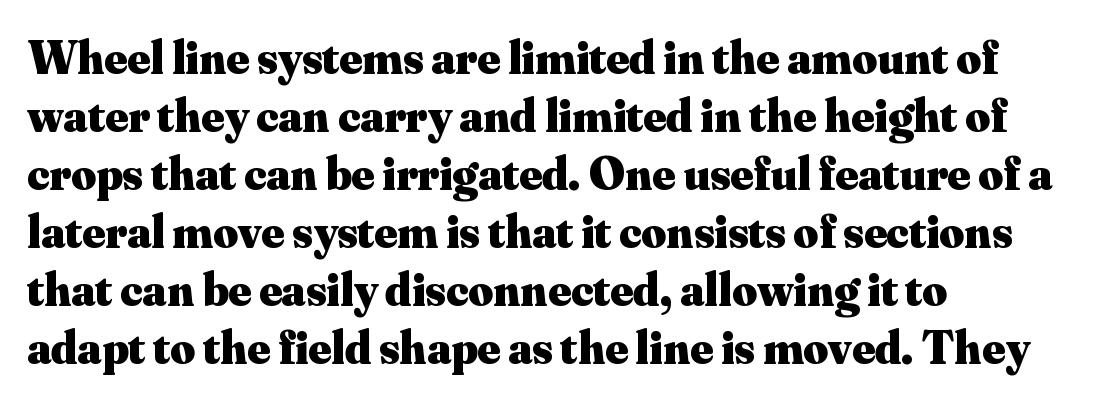
{"serif": "yes", "italic": "no", "bold": "yes", "weight": "heavy", "width": "normal", "stroke_contrast": "medium", "x_height": "small", "monospaced": "no", "underline": "no", "align": "left", "line_spacing_ratio": 1.21, "letter_spacing": "normal", "letter_spacing_em": 0.0, "glyph_px": 48}
